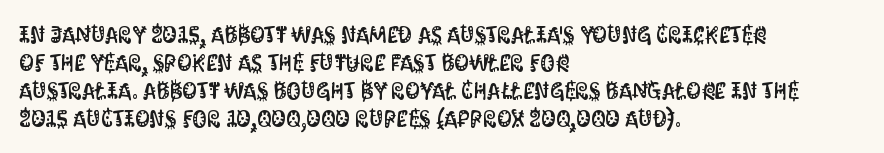
Look at the tracking — it's just the regular setting, nothing added. Caption: multi-line text, flush left, ragged right. Notice how the stems are strictly vertical — no italics here. A clean baseline with only descenders dipping below it.
